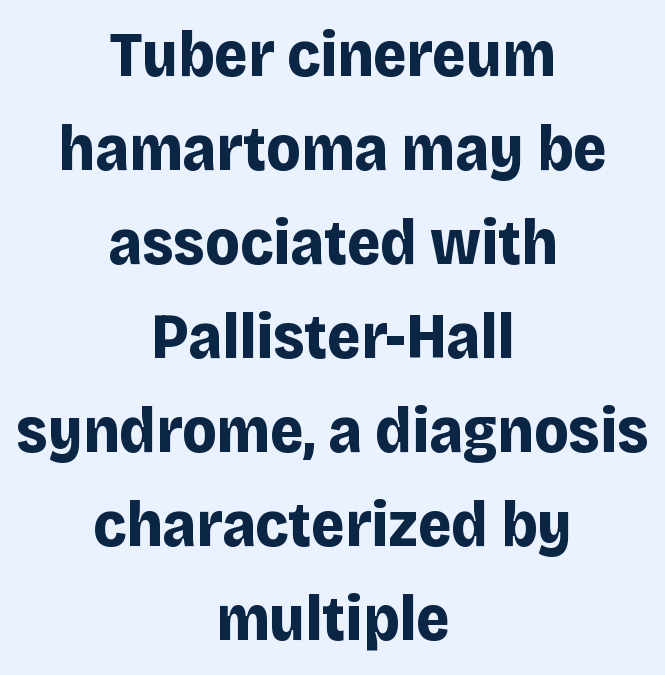
Descenders are the only things crossing below the line. Spacing verdict: proportional, widths tailored to each character. Regarding leading, the lines here are spaced in the standard way. The type sits square on the baseline with zero lean. The glyphs have the mass of a bold cut.
